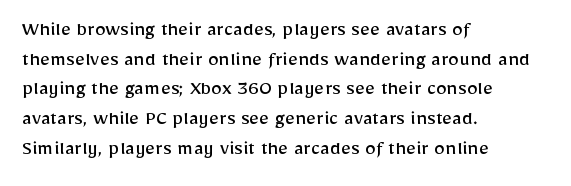
Q: Is the text bold? A: No.
Q: Is the text italic (slanted)? A: No, it is upright.
Q: Is the text underlined? A: No.
Q: How is the paragraph aligned? A: Left-aligned.
Q: Is the spacing between letters normal or unusually wide? A: Normal.
Q: Is the spacing between lines tight, normal or loose? A: Normal.
